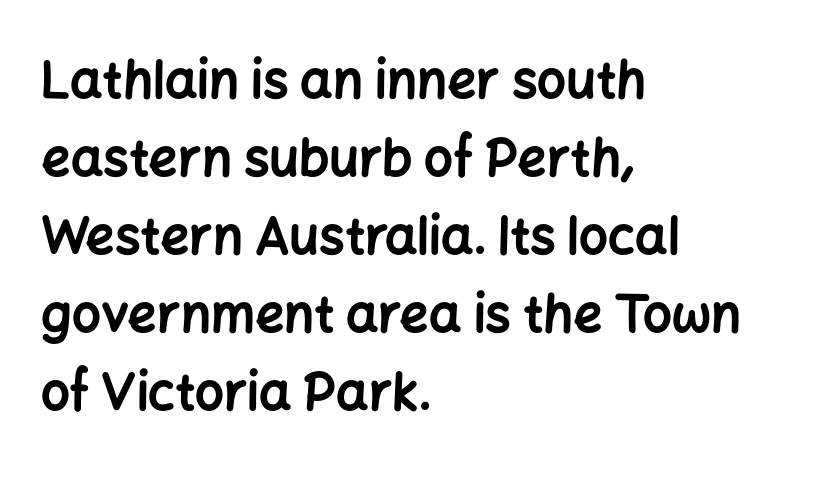
The image shows 51 px bold sans-serif type, upright; set left-aligned, normal line spacing (1.53x), normal letter spacing, not underlined; low stroke contrast and a medium x-height.
